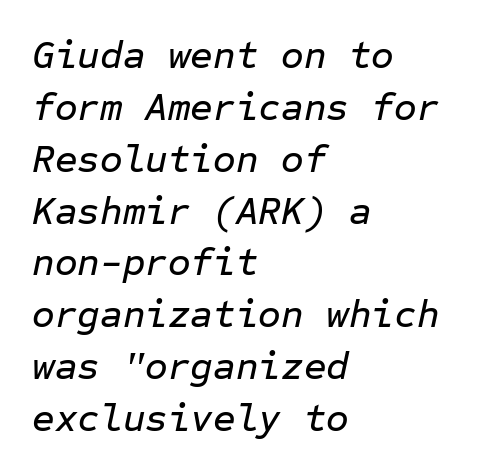
The line texture is even and compact thanks to regular tracking. Leading: standard. Decoration check: the copy has no underline. Style check: oblique. Each letter, wide or thin by design, is forced into the same width here. Each line starts at the same left margin while the right side varies.
